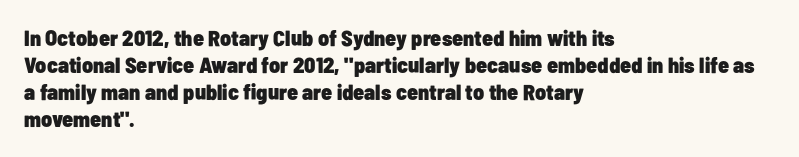
The setting favours the left margin, as ordinary paragraphs usually do. The strip under each line holds only bare page. Every letter is thick-stroked: bold, no question. In terms of posture, this sample is upright. Is the letter spacing exaggerated? No — it looks like the ordinary default.
